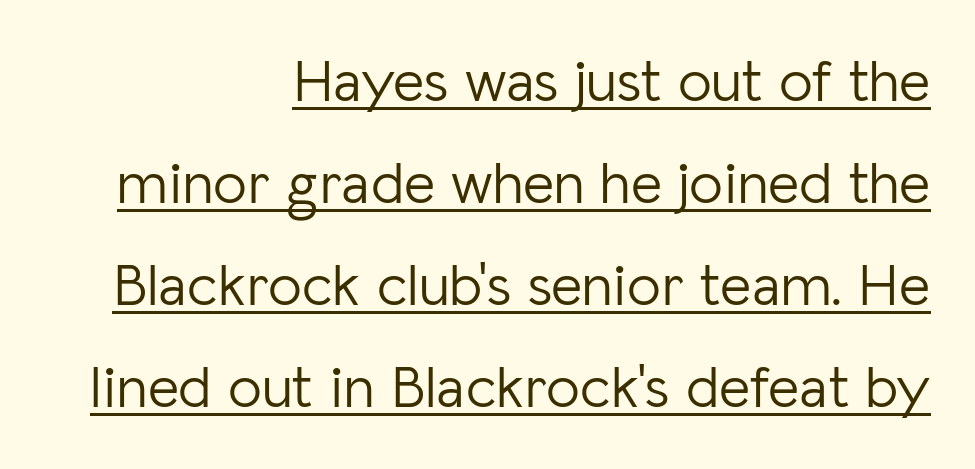
The image shows 60 px light sans-serif type, upright; set right-aligned, normal line spacing (1.7x), normal letter spacing, underlined; low stroke contrast and a medium x-height.
